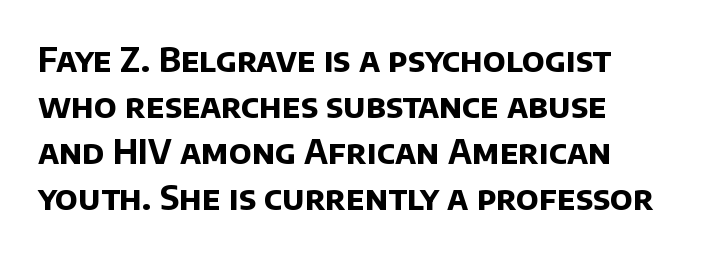
The image shows 33 px bold sans-serif type; set left-aligned, normal line spacing (1.39x), normal letter spacing, not underlined; low stroke contrast and a large x-height.
